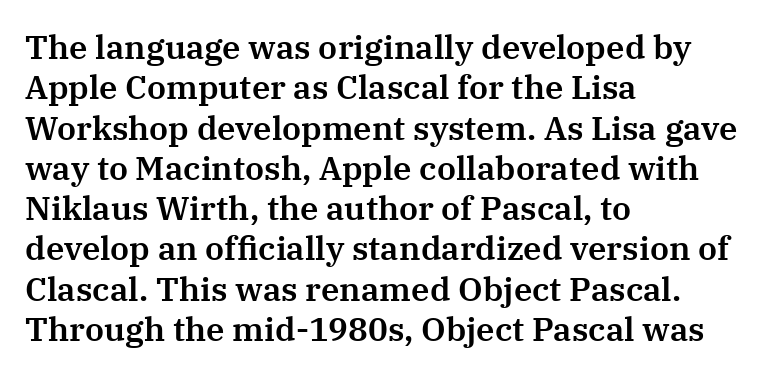
Q: Is the text italic (slanted)? A: No, it is upright.
Q: Is the typeface a serif or a sans-serif typeface? A: Serif.
Q: Is the text underlined? A: No.
Q: How is the paragraph aligned? A: Left-aligned.
Q: Is the spacing between letters normal or unusually wide? A: Normal.
Q: Width (condensed, normal, or wide)? A: Normal.
Q: Stroke contrast? A: Medium.
Q: x-height? A: Medium.
Q: Monospaced? A: No.
